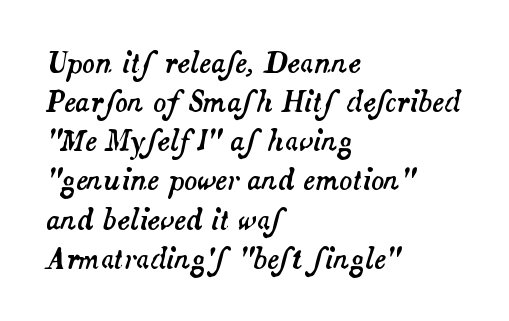
{"italic": "yes", "lean": "right", "slant_degrees": 14, "underline": "no", "align": "left", "line_spacing": "normal", "line_spacing_ratio": 1.45, "letter_spacing": "normal", "letter_spacing_em": 0.0, "glyph_px": 27}
